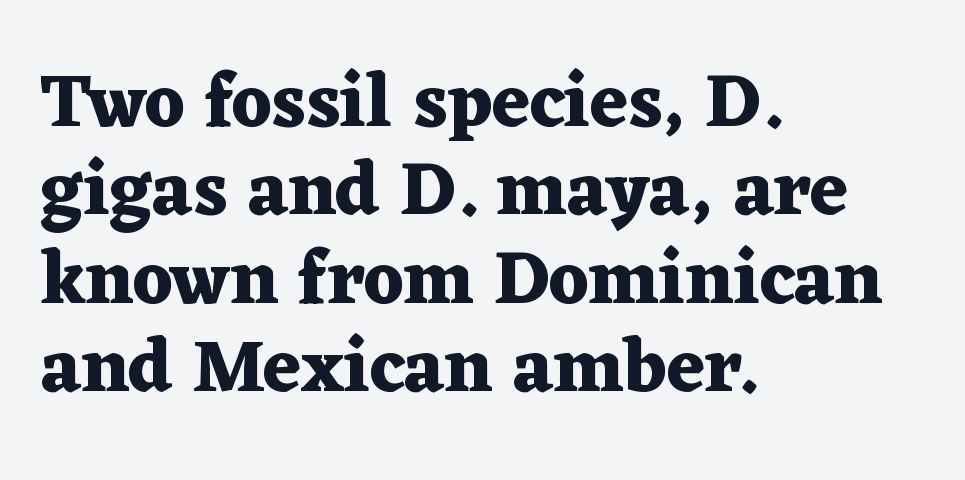
{"serif": "yes", "italic": "no", "bold": "yes", "weight": "heavy", "width": "wide", "stroke_contrast": "medium", "x_height": "medium", "monospaced": "no", "underline": "no", "align": "left", "line_spacing_ratio": 1.18, "letter_spacing": "normal", "letter_spacing_em": 0.0, "glyph_px": 75}
